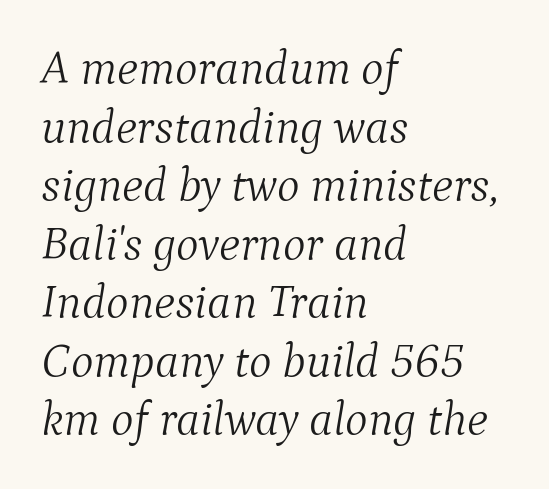
Serifs: yes, visible at the terminals of the letterforms. A typesetter would call this proportional, since set widths differ per character. The rendering applies a slant to the glyphs. Observe the ordinary spacing: letters are neighbours, not strangers. Lines of text with bare space underneath.
